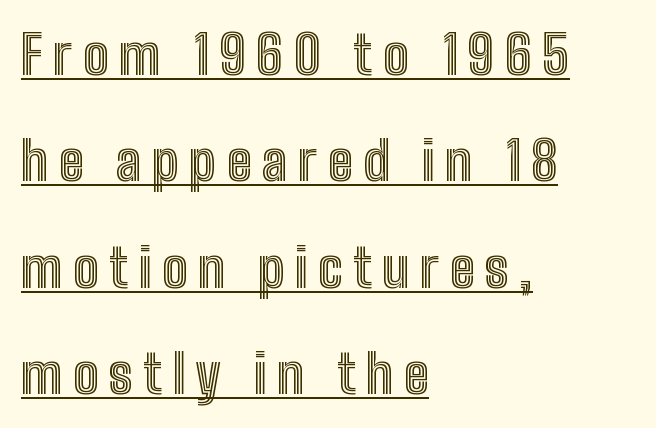
The setting favours the left margin, as ordinary paragraphs usually do. These lines are rendered in a variable-pitch font. The specimen reads as upright at a glance. Every word sits above its own underline. The designer dialed line spacing up above the default.
